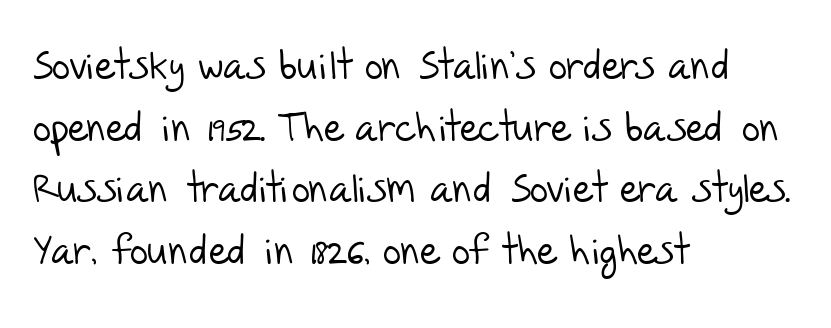
The image shows 40 px light sans-serif type; set left-aligned, normal line spacing (1.54x), normal letter spacing, not underlined; low stroke contrast and a large x-height.
